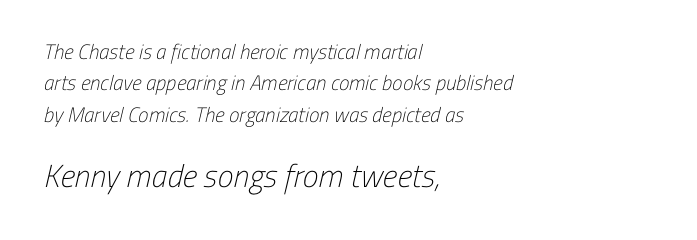
Q: Is the text bold? A: No.
Q: Is the typeface a serif or a sans-serif typeface? A: Sans-serif.
Q: Is the text underlined? A: No.
Q: How is the paragraph aligned? A: Left-aligned.
Q: Is the spacing between letters normal or unusually wide? A: Normal.
Q: Is the spacing between lines tight, normal or loose? A: Normal.
Q: Which block of text is set in a larger size, the first (top) or the second (bottom)? A: The second (bottom) one.
Q: Width (condensed, normal, or wide)? A: Condensed.
Q: Stroke contrast? A: Low.
Q: x-height? A: Medium.
Q: Monospaced? A: No.
